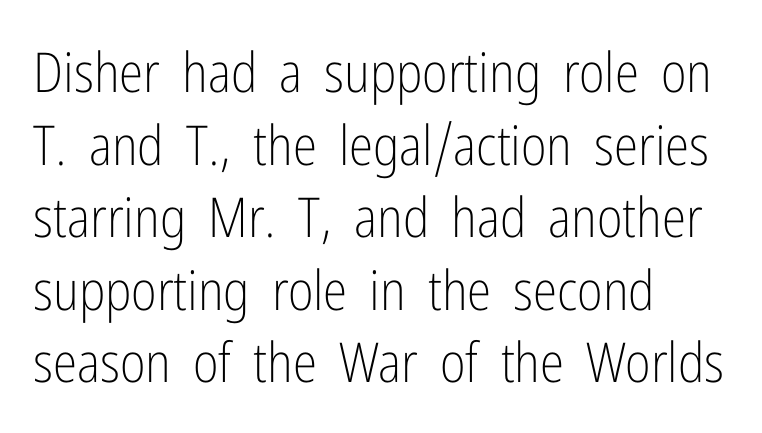
The image shows 55 px light, condensed sans-serif type, upright; set left-aligned, normal line spacing (1.32x), normal letter spacing, not underlined; low stroke contrast and a medium x-height.
